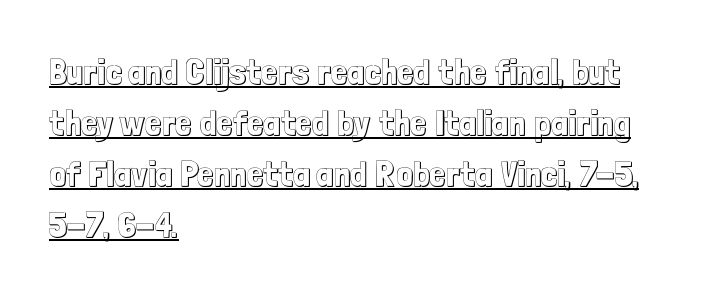
{"italic": "no", "width": "condensed", "x_height": "medium", "monospaced": "no", "underline": "yes", "align": "left", "line_spacing": "normal", "line_spacing_ratio": 1.42, "letter_spacing": "normal", "letter_spacing_em": 0.0, "glyph_px": 36}
